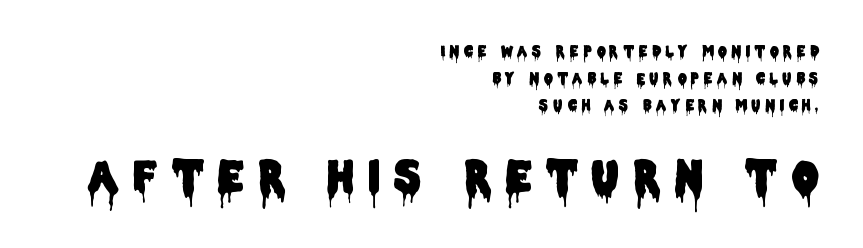
Q: Is the text italic (slanted)? A: No, it is upright.
Q: Is the typeface a serif or a sans-serif typeface? A: Sans-serif.
Q: Is the text underlined? A: No.
Q: How is the paragraph aligned? A: Right-aligned.
Q: Is the spacing between letters normal or unusually wide? A: Unusually wide.
Q: Is the spacing between lines tight, normal or loose? A: Loose.
Q: Which block of text is set in a larger size, the first (top) or the second (bottom)? A: The second (bottom) one.
Q: Width (condensed, normal, or wide)? A: Condensed.
Q: Stroke contrast? A: Low.
Q: x-height? A: Large.
Q: Monospaced? A: No.
